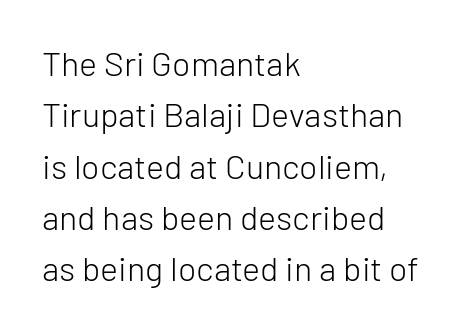
Q: Is the text bold? A: No.
Q: Is the text italic (slanted)? A: No, it is upright.
Q: Is the typeface a serif or a sans-serif typeface? A: Sans-serif.
Q: Is the text underlined? A: No.
Q: How is the paragraph aligned? A: Left-aligned.
Q: Is the spacing between letters normal or unusually wide? A: Normal.
Q: Is the spacing between lines tight, normal or loose? A: Normal.
Q: Width (condensed, normal, or wide)? A: Normal.
Q: Stroke contrast? A: Low.
Q: x-height? A: Medium.
Q: Monospaced? A: No.
